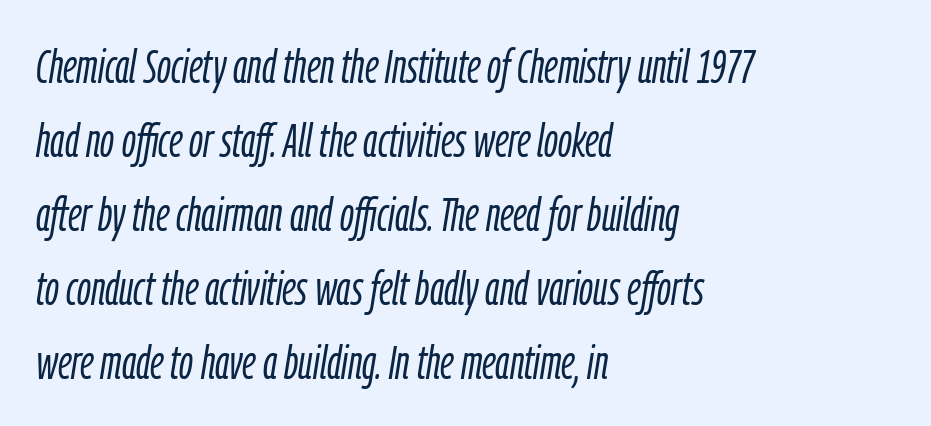
{"italic": "yes", "lean": "right", "slant_degrees": 9, "bold": "no", "weight": "light", "width": "condensed", "stroke_contrast": "low", "x_height": "medium", "monospaced": "no", "underline": "no", "align": "left", "line_spacing": "normal", "line_spacing_ratio": 1.54, "letter_spacing": "normal", "letter_spacing_em": 0.0, "glyph_px": 48}
